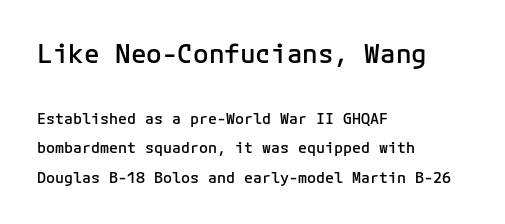
{"italic": "no", "bold": "semi", "underline": "no", "align": "left", "line_spacing": "loose", "line_spacing_ratio": 1.96, "letter_spacing": "normal", "letter_spacing_em": 0.0, "larger_block": "first", "size_ratio": 1.73, "glyph_px": 26}
